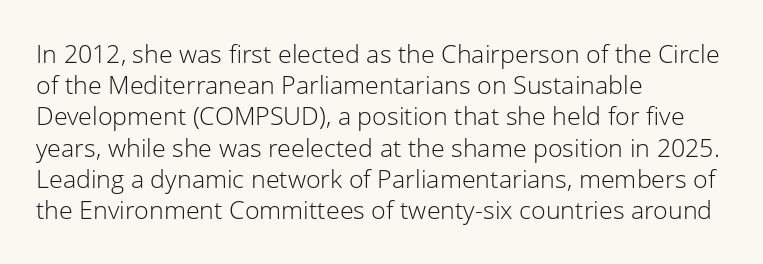
Q: Is the text bold? A: No.
Q: Is the text italic (slanted)? A: No, it is upright.
Q: Is the text underlined? A: No.
Q: How is the paragraph aligned? A: Left-aligned.
Q: Is the spacing between letters normal or unusually wide? A: Normal.
Q: Is the spacing between lines tight, normal or loose? A: Normal.
